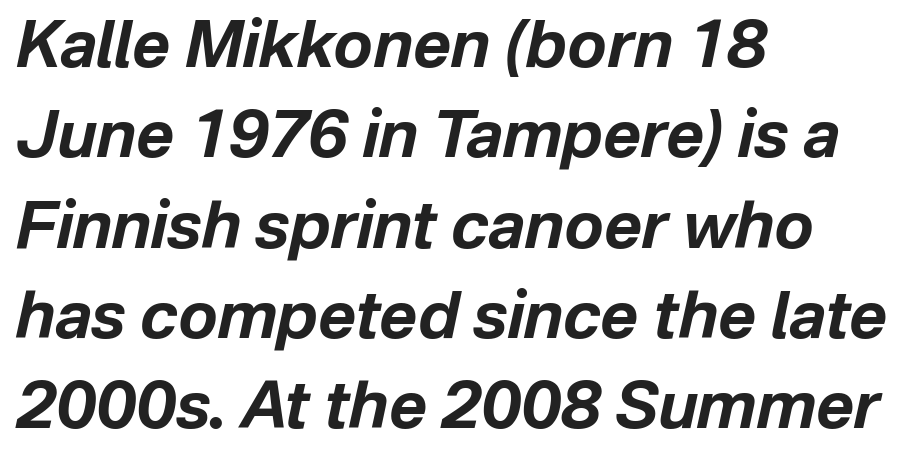
Q: Is the text bold? A: Yes.
Q: Is the text italic (slanted)? A: Yes, it leans right by about 12 degrees.
Q: Is the text underlined? A: No.
Q: How is the paragraph aligned? A: Left-aligned.
Q: Is the spacing between letters normal or unusually wide? A: Normal.
Q: Is the spacing between lines tight, normal or loose? A: Normal.
Q: Width (condensed, normal, or wide)? A: Normal.
Q: Stroke contrast? A: Low.
Q: x-height? A: Medium.
Q: Monospaced? A: No.
